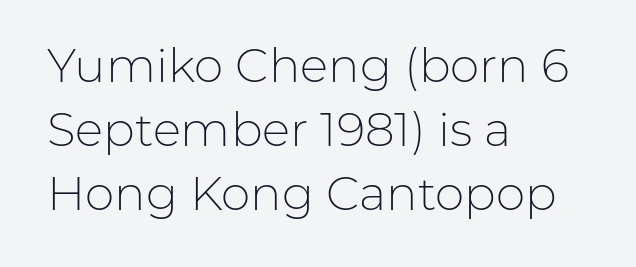
The image shows 47 px light sans-serif type, upright; set left-aligned, normal line spacing (1.36x), normal letter spacing, not underlined; low stroke contrast and a medium x-height.
